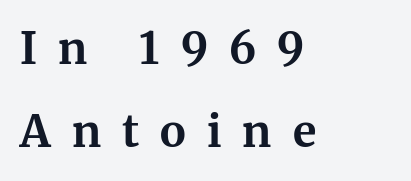
{"serif": "yes", "italic": "no", "bold": "yes", "weight": "bold", "width": "normal", "stroke_contrast": "medium", "x_height": "medium", "monospaced": "no", "underline": "no", "align": "left", "line_spacing_ratio": 1.89, "letter_spacing": "wide", "letter_spacing_em": 0.48, "glyph_px": 44}
